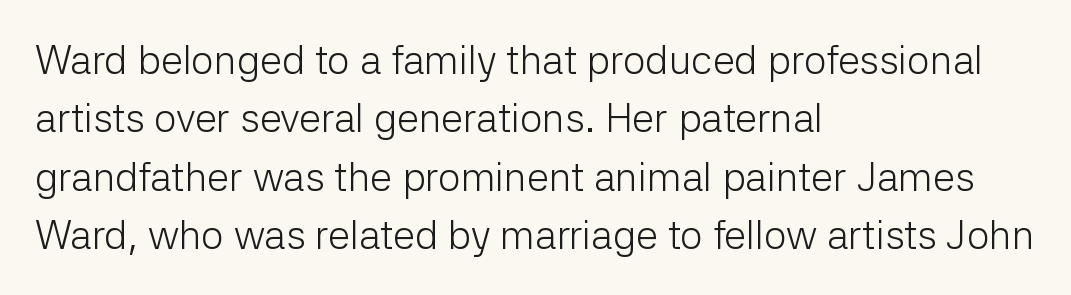
{"serif": "no", "italic": "no", "bold": "no", "weight": "light", "width": "normal", "stroke_contrast": "low", "x_height": "medium", "monospaced": "no", "underline": "no", "align": "left", "line_spacing": "normal", "line_spacing_ratio": 1.46, "letter_spacing": "normal", "letter_spacing_em": 0.0, "glyph_px": 40}
